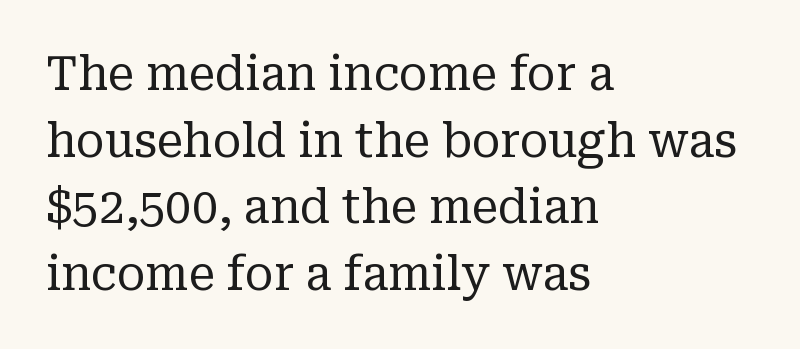
{"serif": "yes", "italic": "no", "bold": "no", "weight": "regular", "width": "normal", "stroke_contrast": "low", "x_height": "medium", "monospaced": "no", "underline": "no", "align": "left", "line_spacing": "normal", "line_spacing_ratio": 1.42, "letter_spacing": "normal", "letter_spacing_em": 0.0, "glyph_px": 47}
